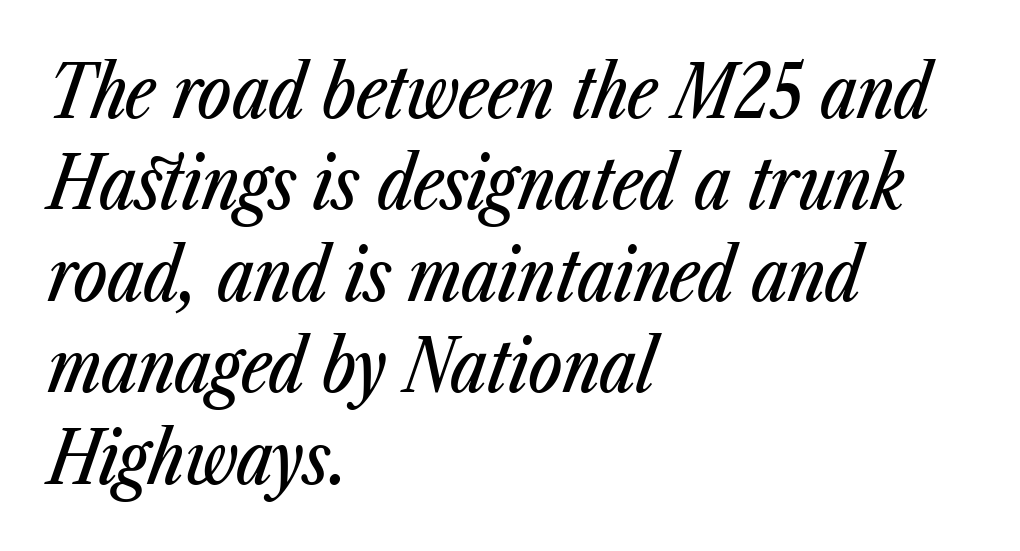
The image shows 72 px condensed type, italic (leaning right); set left-aligned, normal line spacing (1.27x), normal letter spacing, not underlined; low stroke contrast and a medium x-height.
